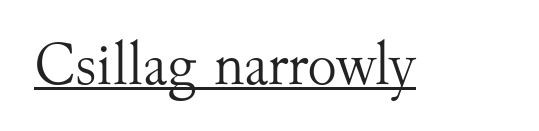
{"serif": "yes", "italic": "no", "bold": "no", "weight": "light", "width": "normal", "stroke_contrast": "medium", "x_height": "small", "monospaced": "no", "underline": "yes", "letter_spacing": "normal", "letter_spacing_em": 0.0, "glyph_px": 62}
